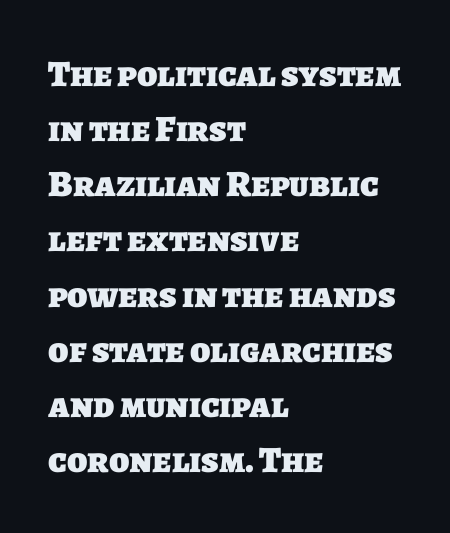
The image shows 37 px heavy sans-serif type; set left-aligned, normal line spacing (1.49x), normal letter spacing, not underlined; low stroke contrast and a large x-height.
